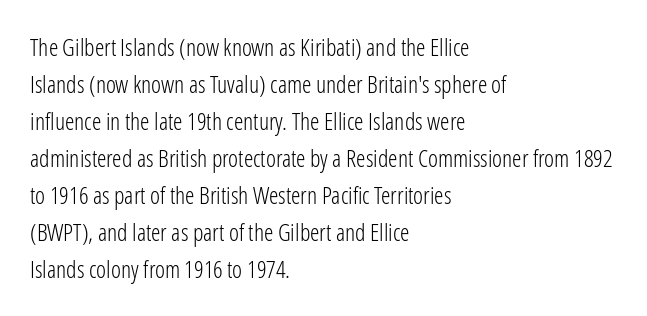
The image shows 24 px text type, upright; set left-aligned, normal line spacing (1.54x), normal letter spacing, not underlined.
